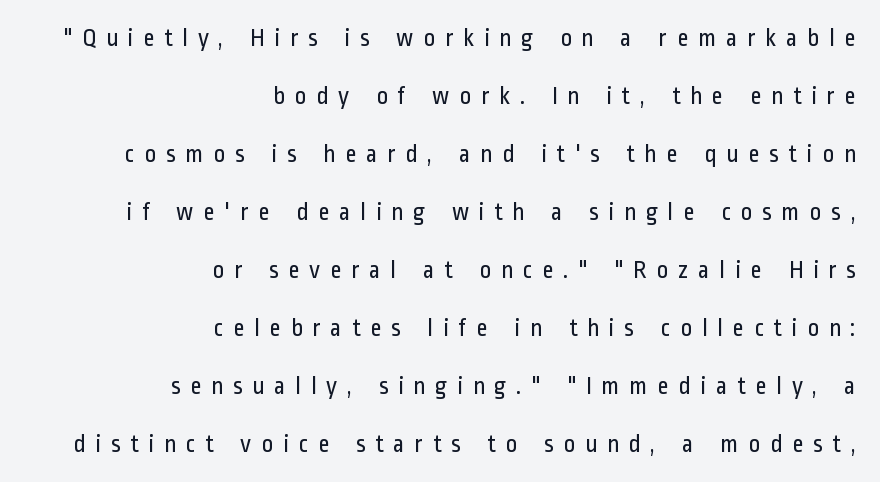
The image shows 25 px text type, upright; set right-aligned, loose line spacing (2.32x), unusually wide letter spacing (+0.38 em), not underlined.
